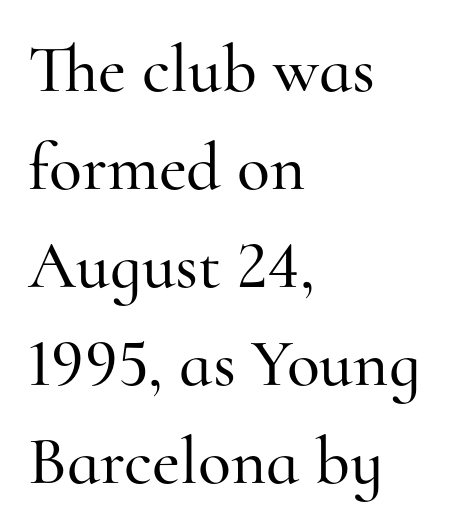
{"serif": "yes", "italic": "no", "width": "normal", "stroke_contrast": "high", "x_height": "small", "monospaced": "no", "underline": "no", "align": "left", "line_spacing": "normal", "line_spacing_ratio": 1.44, "letter_spacing": "normal", "letter_spacing_em": 0.0, "glyph_px": 68}
